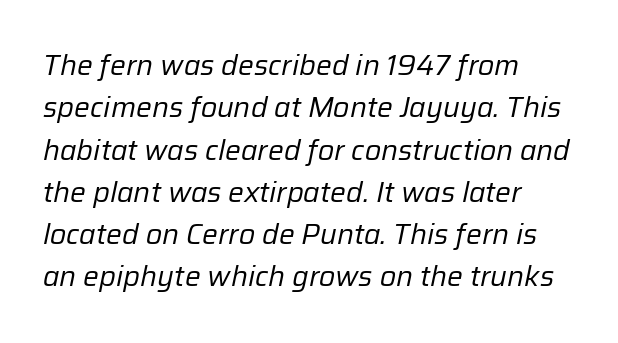
Q: Is the text bold? A: No.
Q: Is the text italic (slanted)? A: Yes, it leans right by about 12 degrees.
Q: Is the text underlined? A: No.
Q: How is the paragraph aligned? A: Left-aligned.
Q: Is the spacing between letters normal or unusually wide? A: Normal.
Q: Is the spacing between lines tight, normal or loose? A: Normal.
Q: Width (condensed, normal, or wide)? A: Normal.
Q: Stroke contrast? A: Low.
Q: x-height? A: Medium.
Q: Monospaced? A: No.
